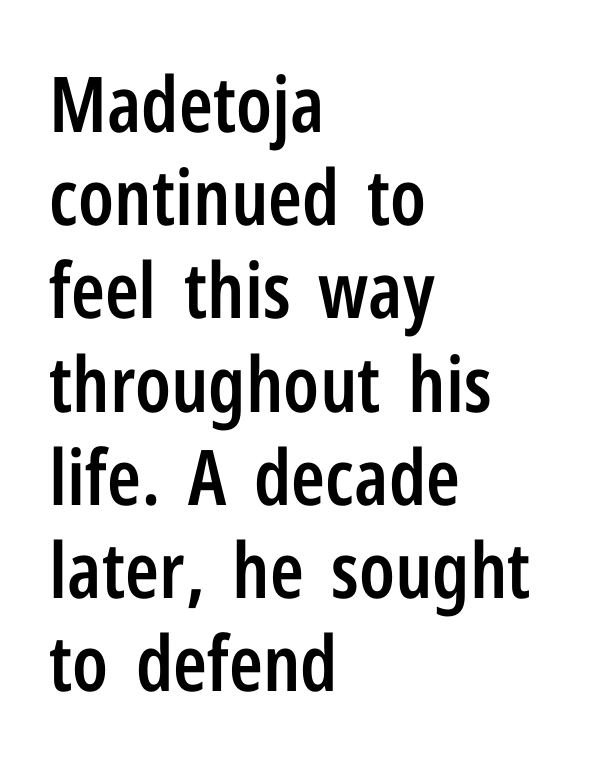
Q: Is the text bold? A: Semi-bold.
Q: Is the text italic (slanted)? A: No, it is upright.
Q: Is the typeface a serif or a sans-serif typeface? A: Sans-serif.
Q: Is the text underlined? A: No.
Q: How is the paragraph aligned? A: Left-aligned.
Q: Is the spacing between letters normal or unusually wide? A: Normal.
Q: Width (condensed, normal, or wide)? A: Condensed.
Q: Stroke contrast? A: Low.
Q: x-height? A: Medium.
Q: Monospaced? A: No.
